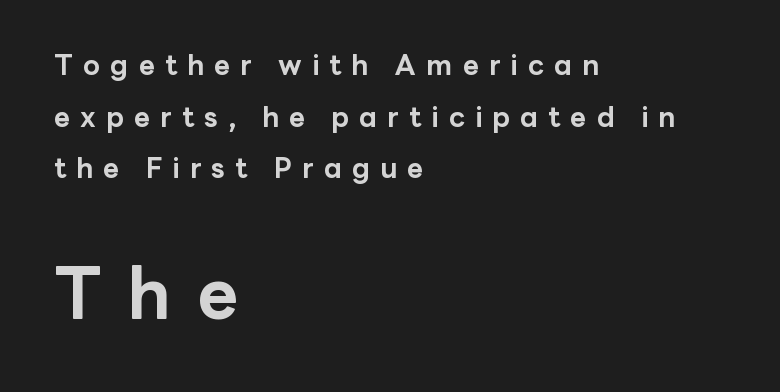
Q: Is the text bold? A: Yes.
Q: Is the text italic (slanted)? A: No, it is upright.
Q: Is the typeface a serif or a sans-serif typeface? A: Sans-serif.
Q: Is the text underlined? A: No.
Q: How is the paragraph aligned? A: Left-aligned.
Q: Is the spacing between letters normal or unusually wide? A: Unusually wide.
Q: Which block of text is set in a larger size, the first (top) or the second (bottom)? A: The second (bottom) one.
Q: Width (condensed, normal, or wide)? A: Normal.
Q: Stroke contrast? A: Low.
Q: x-height? A: Medium.
Q: Monospaced? A: No.
